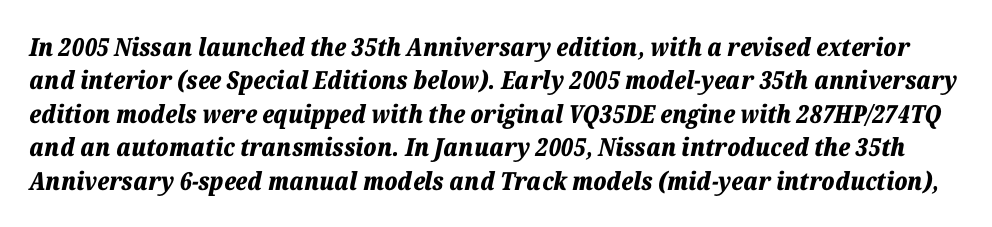
{"italic": "yes", "lean": "right", "slant_degrees": 12, "bold": "yes", "underline": "no", "line_spacing": "normal", "line_spacing_ratio": 1.34, "letter_spacing": "normal", "letter_spacing_em": 0.0, "glyph_px": 25}
